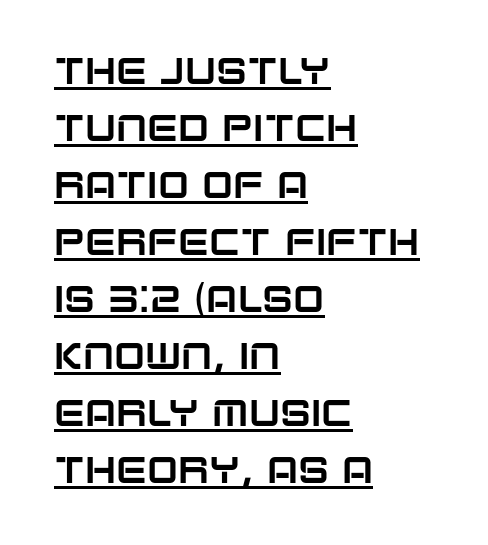
The image shows 37 px sans-serif type, upright; set left-aligned, normal line spacing (1.54x), normal letter spacing, underlined; low stroke contrast and a large x-height.
